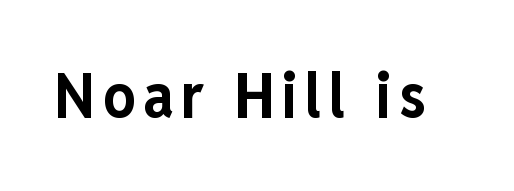
{"serif": "no", "italic": "no", "bold": "yes", "weight": "bold", "width": "condensed", "stroke_contrast": "low", "x_height": "medium", "monospaced": "no", "underline": "no", "glyph_px": 63}
